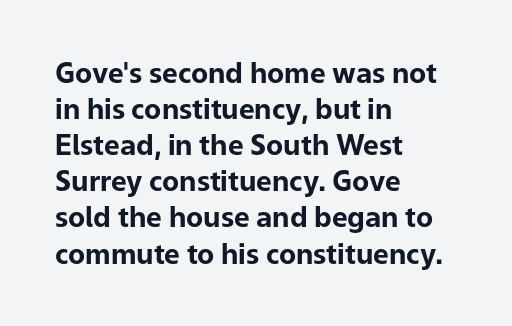
Q: Is the text bold? A: Yes.
Q: Is the text italic (slanted)? A: No, it is upright.
Q: Is the typeface a serif or a sans-serif typeface? A: Sans-serif.
Q: Is the text underlined? A: No.
Q: How is the paragraph aligned? A: Left-aligned.
Q: Is the spacing between letters normal or unusually wide? A: Normal.
Q: Is the spacing between lines tight, normal or loose? A: Normal.
Q: Width (condensed, normal, or wide)? A: Normal.
Q: Stroke contrast? A: Low.
Q: x-height? A: Medium.
Q: Monospaced? A: No.
